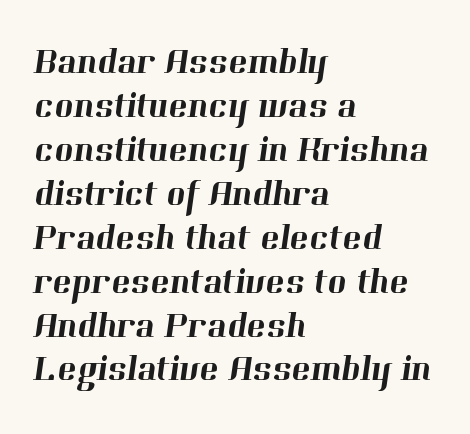
Q: Is the typeface a serif or a sans-serif typeface? A: Serif.
Q: Is the text underlined? A: No.
Q: How is the paragraph aligned? A: Left-aligned.
Q: Is the spacing between letters normal or unusually wide? A: Normal.
Q: Width (condensed, normal, or wide)? A: Normal.
Q: Stroke contrast? A: High.
Q: x-height? A: Medium.
Q: Monospaced? A: No.
